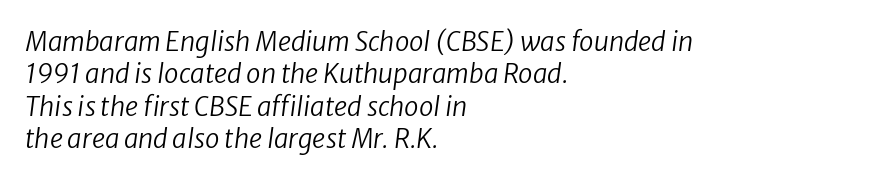
{"bold": "no", "underline": "no", "align": "left", "line_spacing": "normal", "line_spacing_ratio": 1.25, "letter_spacing": "normal", "letter_spacing_em": 0.0, "glyph_px": 26}
